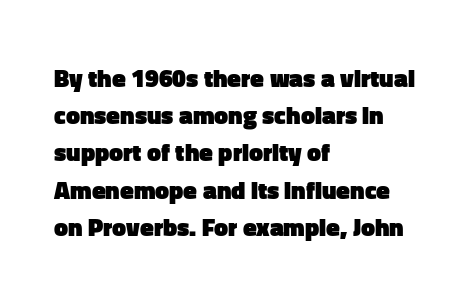
Italic: no, the glyphs are upright roman. Weight: bold. A typesetter would call this zero additional tracking. Does the copy run flush right? No — it runs flush left. In terms of leading, this rendering sits right in the middle. Quick note: underline off.
